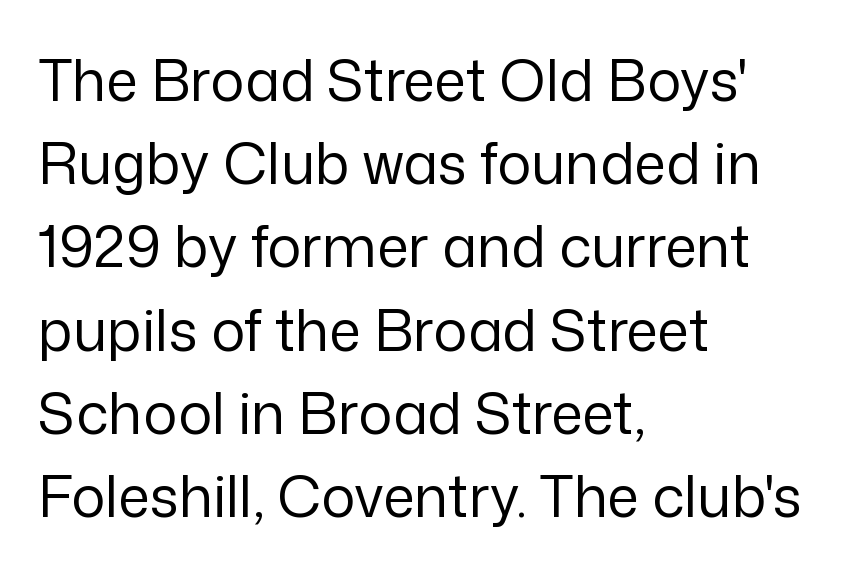
{"serif": "no", "italic": "no", "bold": "no", "weight": "regular", "width": "normal", "stroke_contrast": "low", "x_height": "medium", "monospaced": "no", "underline": "no", "align": "left", "line_spacing": "normal", "line_spacing_ratio": 1.46, "letter_spacing": "normal", "letter_spacing_em": 0.0, "glyph_px": 57}
